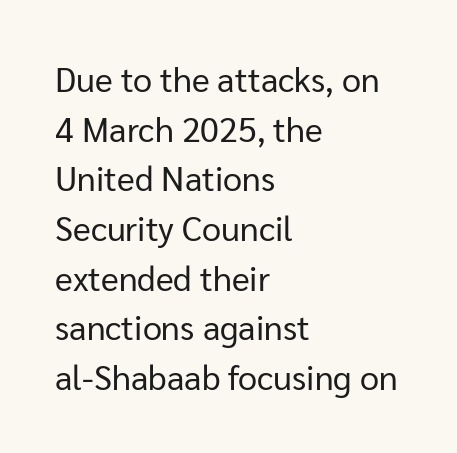
Reading down the column, the eye jumps a familiar distance to each next line. No chunkiness to these letters — they're not bold. Italic? Not at all — the glyphs are vertical. Each letter keeps its own natural width here, so spacing adapts to shape.
